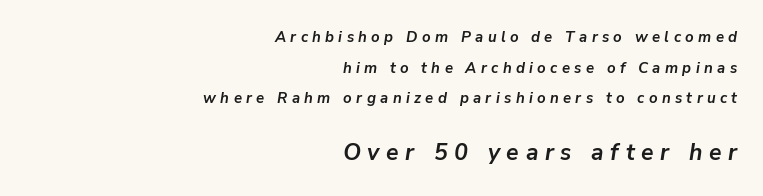
Q: Is the text bold? A: Yes.
Q: Is the text italic (slanted)? A: Yes, it leans right by about 9 degrees.
Q: Is the text underlined? A: No.
Q: How is the paragraph aligned? A: Right-aligned.
Q: Is the spacing between letters normal or unusually wide? A: Unusually wide.
Q: Is the spacing between lines tight, normal or loose? A: Loose.
Q: Which block of text is set in a larger size, the first (top) or the second (bottom)? A: The second (bottom) one.
